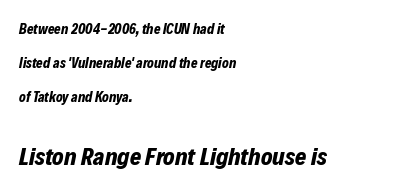
Heavy, bold letterforms. This rendering uses left alignment, leaving the right contour irregular. The letters sit at their default tracking, neither squeezed nor spread. No word sits above an underline. Reading top to bottom, the characters get bigger at the block break. The letters are slanted; this is an italic face.
